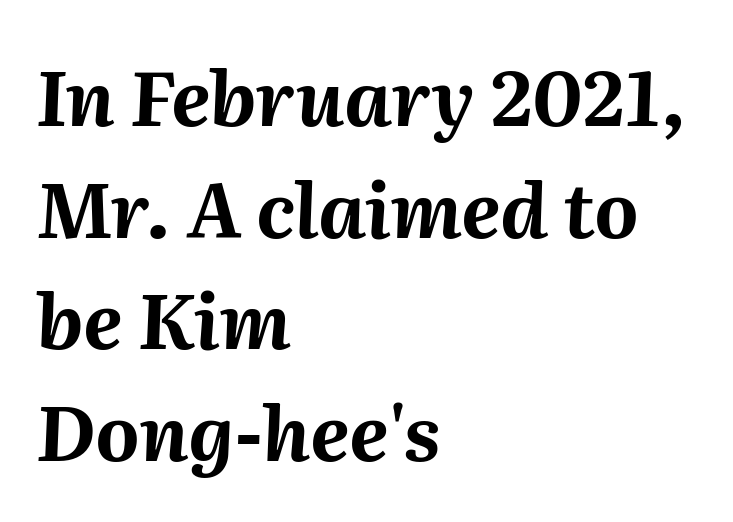
The image shows 76 px bold type, italic (leaning right); set left-aligned, normal line spacing (1.47x), normal letter spacing, not underlined; medium stroke contrast and a medium x-height.
